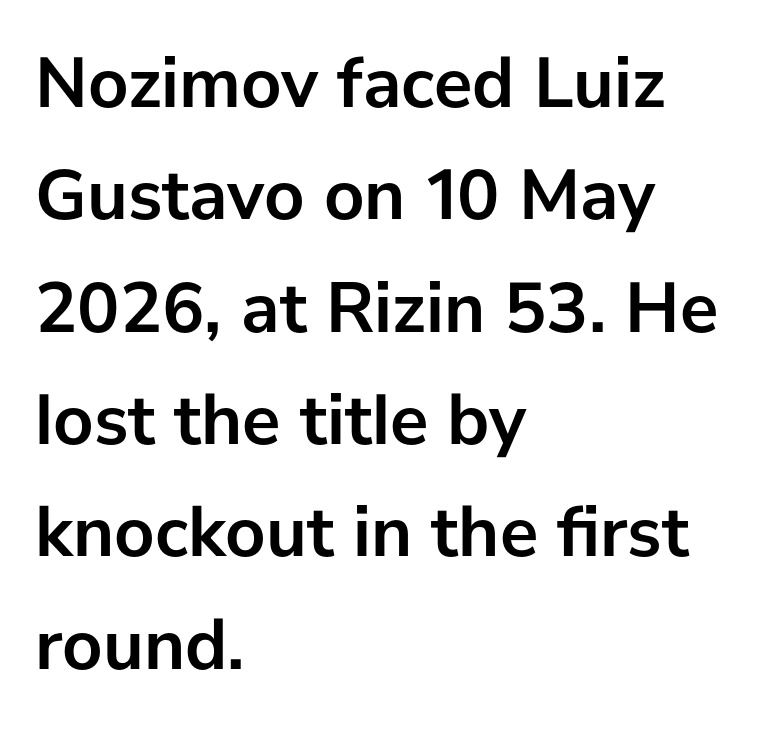
{"serif": "no", "italic": "no", "bold": "yes", "weight": "semibold", "width": "normal", "stroke_contrast": "low", "x_height": "medium", "monospaced": "no", "underline": "no", "align": "left", "line_spacing": "normal", "line_spacing_ratio": 1.56, "letter_spacing": "normal", "letter_spacing_em": 0.0, "glyph_px": 72}
